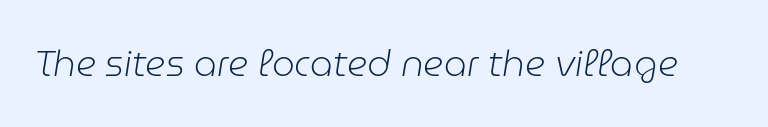
{"italic": "yes", "lean": "right", "slant_degrees": 9, "bold": "no", "weight": "light", "width": "normal", "stroke_contrast": "low", "x_height": "medium", "monospaced": "no", "underline": "no", "letter_spacing": "normal", "letter_spacing_em": 0.0, "glyph_px": 36}
